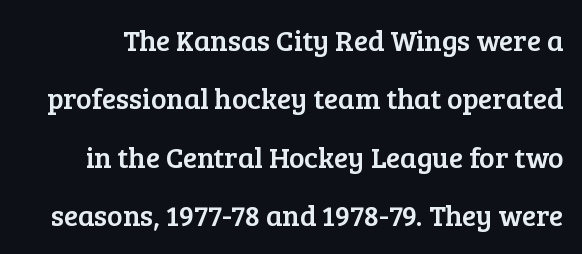
What stands out about the letter spacing? Nothing — it is the standard amount. This sample uses a serif face. Leading is clearly above the norm, producing a sparse column. Descenders hang freely into open space. Spacing verdict: proportional, widths tailored to each character. Every stem runs plumb, perpendicular to the baseline.
